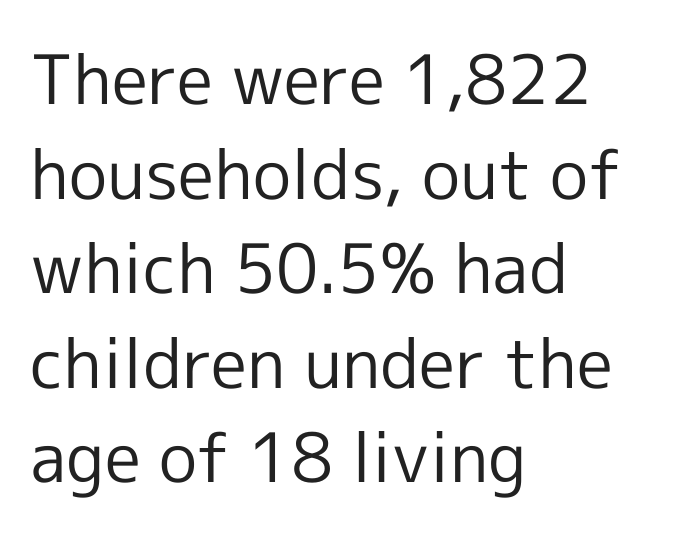
The image shows 68 px regular-weight sans-serif type, upright; set left-aligned, normal line spacing (1.39x), normal letter spacing, not underlined; a medium x-height.
